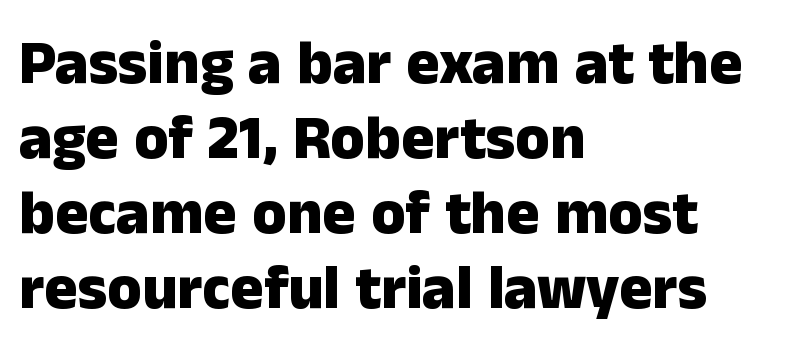
Teacher's note: observe the even left margin — that is flush-left alignment. A bare baseline throughout the passage. Nothing unusual about the tracking: characters are spaced as the font intends. These lines are composed in type without serifs. Summary of weight: heavy, a full bold. The passage shown is typed in a proportional face where columns would drift.
